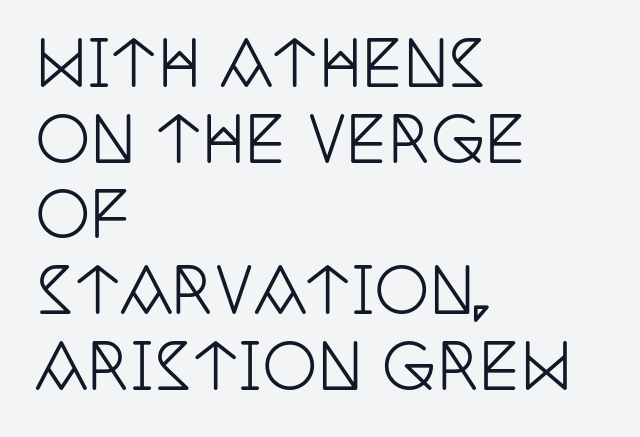
Q: Is the text italic (slanted)? A: No, it is upright.
Q: Is the typeface a serif or a sans-serif typeface? A: Serif.
Q: Is the text underlined? A: No.
Q: How is the paragraph aligned? A: Left-aligned.
Q: Is the spacing between letters normal or unusually wide? A: Normal.
Q: Width (condensed, normal, or wide)? A: Condensed.
Q: Stroke contrast? A: Low.
Q: x-height? A: Large.
Q: Monospaced? A: No.
